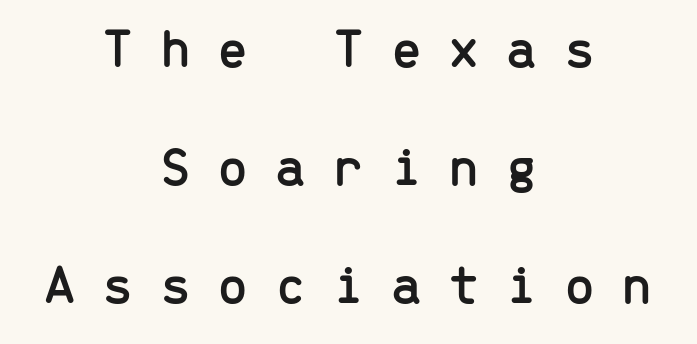
The image shows 56 px sans-serif type, upright, monospaced; set centered, loose line spacing (2.11x), unusually wide letter spacing (+0.47 em), not underlined; low stroke contrast and a medium x-height.
